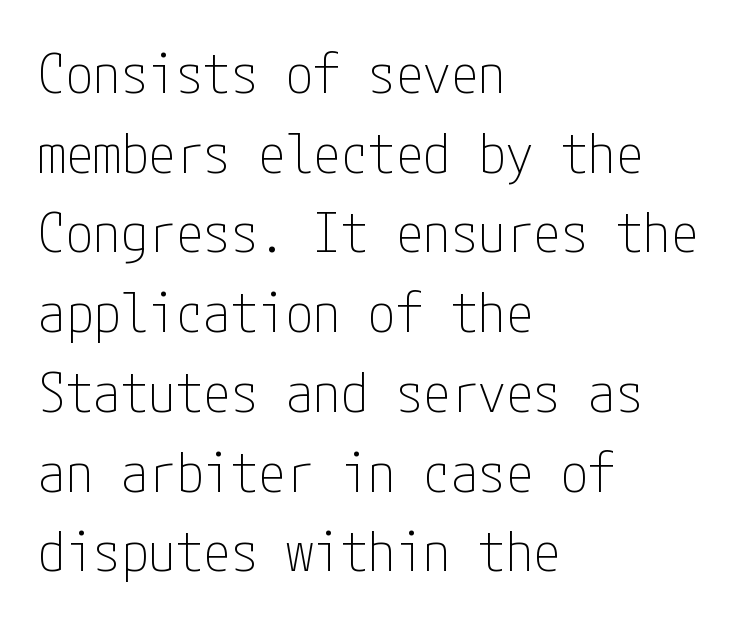
{"serif": "no", "italic": "no", "bold": "no", "weight": "thin", "width": "condensed", "stroke_contrast": "low", "x_height": "medium", "underline": "no", "align": "left", "line_spacing": "normal", "line_spacing_ratio": 1.45, "letter_spacing": "normal", "letter_spacing_em": 0.0, "glyph_px": 55}
